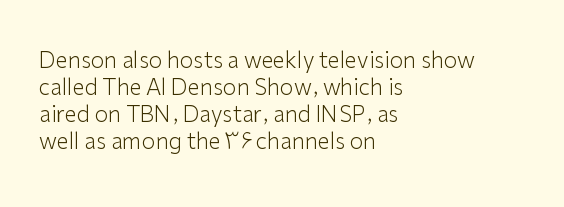
Q: Is the text bold? A: No.
Q: Is the text italic (slanted)? A: No, it is upright.
Q: Is the text underlined? A: No.
Q: How is the paragraph aligned? A: Left-aligned.
Q: Is the spacing between letters normal or unusually wide? A: Normal.
